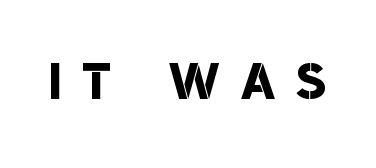
Letter spacing: wide. You could not count columns in this text — the font is proportionally spaced. Is the type bold? Partly — it's a semibold, heavier than regular but not fully bold. The rendering shows plain stroke endings on the letterforms — a sans-serif design. Each row of text sits above clean, open space.
